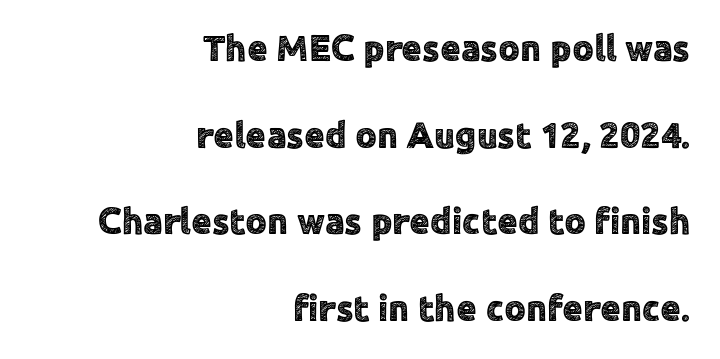
Q: Is the text italic (slanted)? A: No, it is upright.
Q: Is the typeface a serif or a sans-serif typeface? A: Sans-serif.
Q: Is the text underlined? A: No.
Q: How is the paragraph aligned? A: Right-aligned.
Q: Is the spacing between letters normal or unusually wide? A: Normal.
Q: Is the spacing between lines tight, normal or loose? A: Loose.
Q: Width (condensed, normal, or wide)? A: Normal.
Q: x-height? A: Medium.
Q: Monospaced? A: No.
